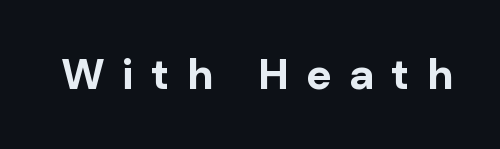
Look at the tracking — it's clearly loosened, letters drifting apart. This sample has the flowing, uneven cadence of proportional lettering. A bare baseline throughout the passage. No italicization has been applied; the sample stays upright. In terms of letterform style, serifs are entirely absent. Typesetter's note: full bold, strokes at maximum text heaviness.
